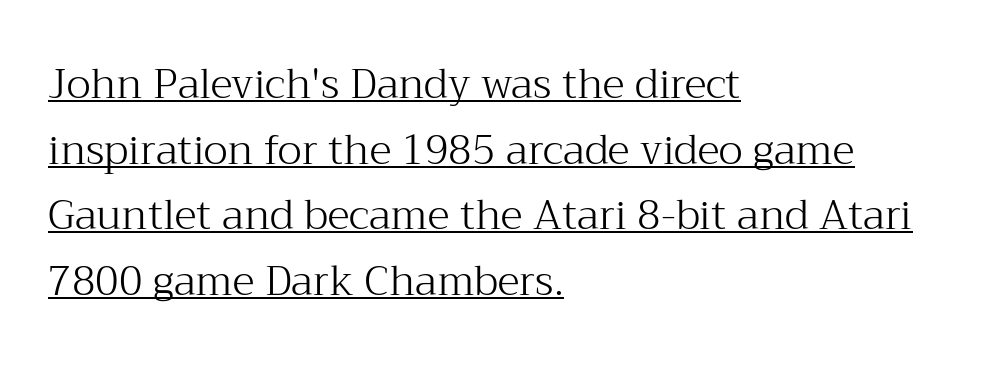
Line beginnings align vertically; line endings do not. Caption: face not bold, strokes unweighted. The space between consecutive lines is moderate. Between one letter and the next there's only the usual sliver of space.
